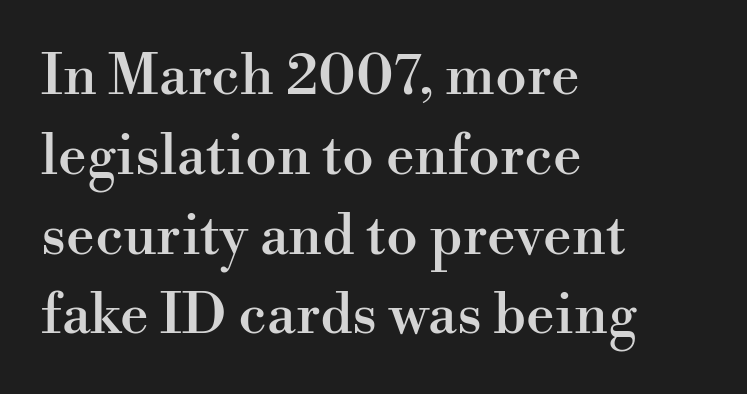
{"serif": "yes", "italic": "no", "width": "normal", "stroke_contrast": "high", "x_height": "small", "monospaced": "no", "underline": "no", "align": "left", "line_spacing": "normal", "line_spacing_ratio": 1.4, "letter_spacing": "normal", "letter_spacing_em": 0.0, "glyph_px": 57}
